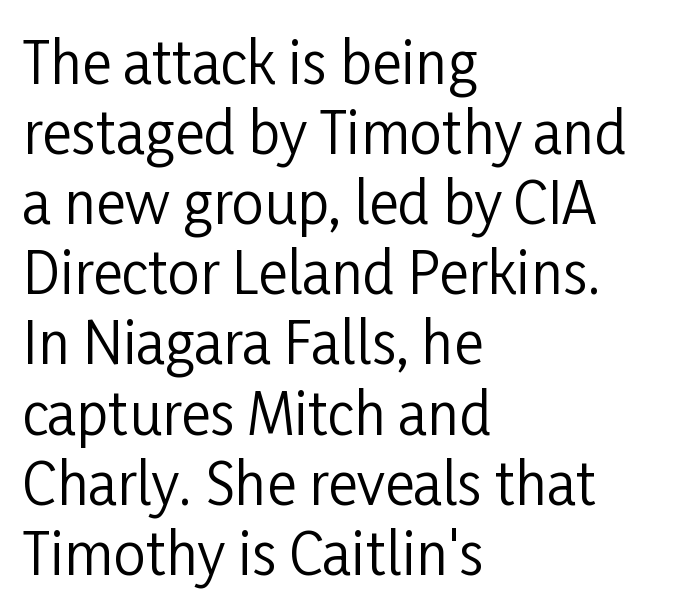
The image shows 57 px regular-weight, condensed sans-serif type, upright; set left-aligned, line spacing 1.23x, normal letter spacing, not underlined; low stroke contrast and a medium x-height.
